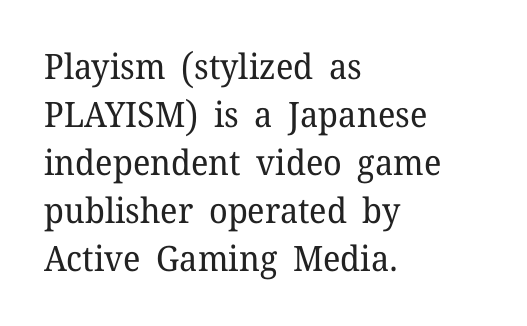
{"serif": "yes", "italic": "no", "bold": "no", "weight": "regular", "width": "normal", "stroke_contrast": "low", "x_height": "medium", "monospaced": "no", "underline": "no", "align": "left", "line_spacing": "normal", "line_spacing_ratio": 1.37, "letter_spacing": "normal", "letter_spacing_em": 0.0, "glyph_px": 35}
